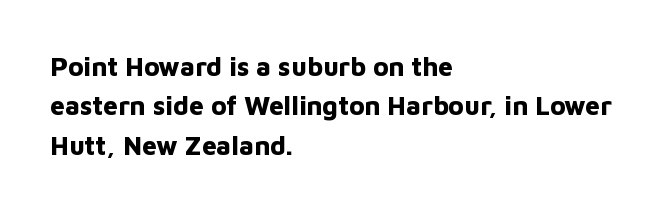
{"italic": "no", "bold": "yes", "underline": "no", "align": "left", "line_spacing": "normal", "line_spacing_ratio": 1.51, "letter_spacing": "normal", "letter_spacing_em": 0.0, "glyph_px": 26}
